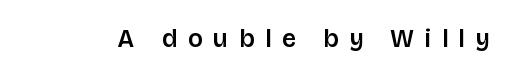
Q: Is the text bold? A: Semi-bold.
Q: Is the text italic (slanted)? A: No, it is upright.
Q: Is the text underlined? A: No.
Q: Is the spacing between letters normal or unusually wide? A: Unusually wide.
